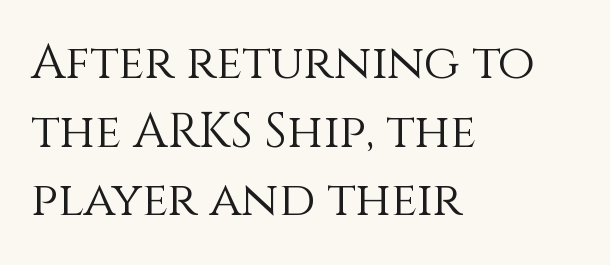
The image shows 48 px light type, upright; set left-aligned, normal line spacing (1.43x), normal letter spacing, not underlined; a large x-height.
